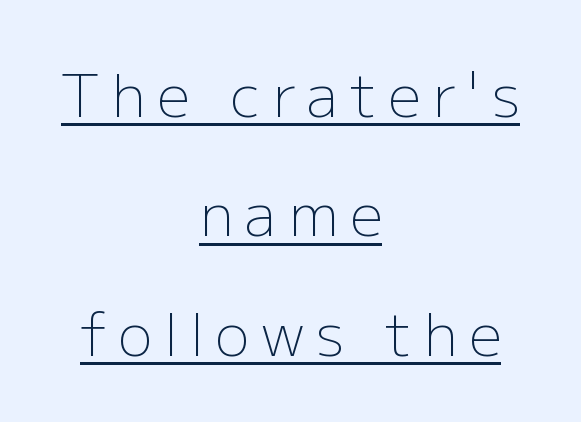
Q: Is the text bold? A: No.
Q: Is the text italic (slanted)? A: No, it is upright.
Q: Is the typeface a serif or a sans-serif typeface? A: Sans-serif.
Q: Is the text underlined? A: Yes.
Q: How is the paragraph aligned? A: Centered.
Q: Is the spacing between letters normal or unusually wide? A: Unusually wide.
Q: Is the spacing between lines tight, normal or loose? A: Loose.
Q: Width (condensed, normal, or wide)? A: Normal.
Q: Stroke contrast? A: Low.
Q: x-height? A: Medium.
Q: Monospaced? A: No.
